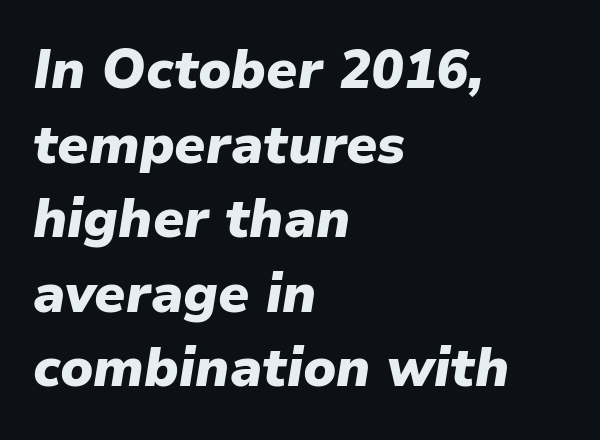
Q: Is the text bold? A: Yes.
Q: Is the text italic (slanted)? A: Yes, it leans right by about 9 degrees.
Q: Is the text underlined? A: No.
Q: How is the paragraph aligned? A: Left-aligned.
Q: Is the spacing between letters normal or unusually wide? A: Normal.
Q: Is the spacing between lines tight, normal or loose? A: Normal.
Q: Width (condensed, normal, or wide)? A: Normal.
Q: Stroke contrast? A: Low.
Q: x-height? A: Medium.
Q: Monospaced? A: No.
